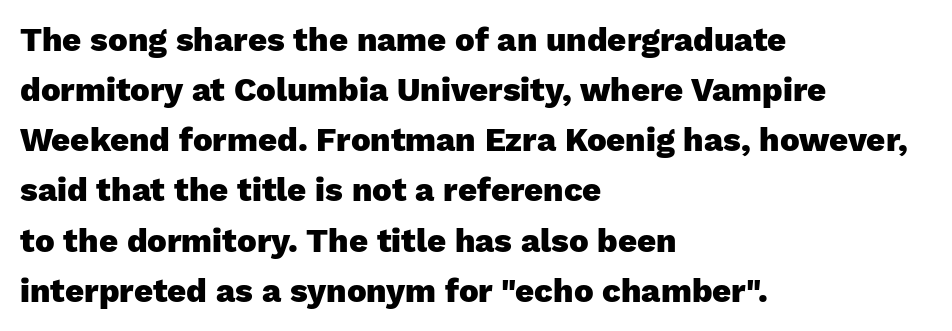
Q: Is the text bold? A: Yes.
Q: Is the text italic (slanted)? A: No, it is upright.
Q: Is the typeface a serif or a sans-serif typeface? A: Sans-serif.
Q: Is the text underlined? A: No.
Q: How is the paragraph aligned? A: Left-aligned.
Q: Is the spacing between letters normal or unusually wide? A: Normal.
Q: Is the spacing between lines tight, normal or loose? A: Normal.
Q: Width (condensed, normal, or wide)? A: Normal.
Q: Stroke contrast? A: Low.
Q: x-height? A: Medium.
Q: Monospaced? A: No.
